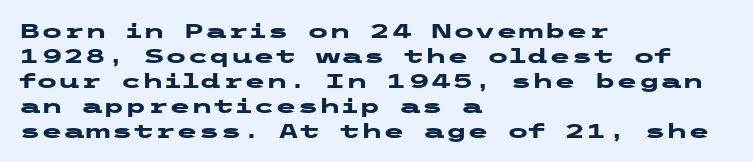
The baseline area is clear. Ordinary non-slanted type is in use. Look at the tracking — it's just the regular setting, nothing added. These lines carry a lot of weight — the face is fully bold.
